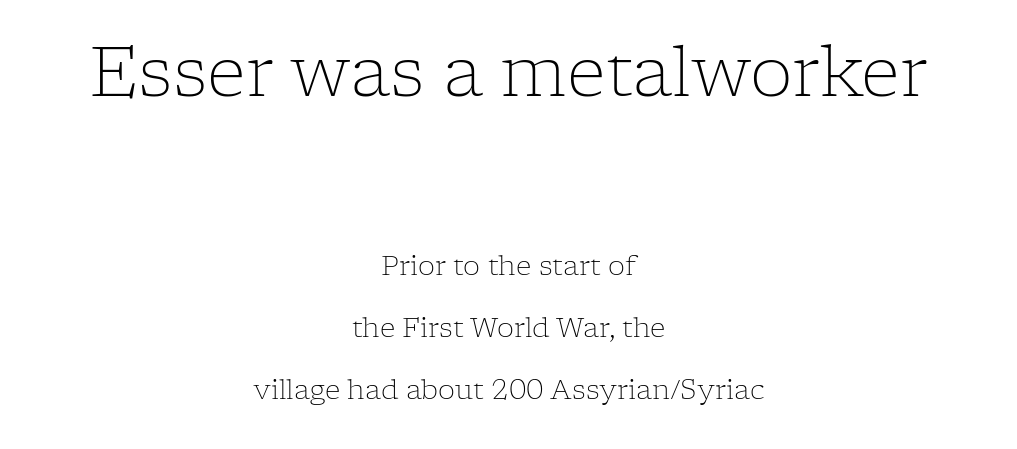
{"serif": "yes", "italic": "no", "bold": "no", "weight": "light", "width": "normal", "stroke_contrast": "low", "x_height": "medium", "monospaced": "no", "underline": "no", "align": "center", "line_spacing": "loose", "line_spacing_ratio": 2.3, "letter_spacing": "normal", "letter_spacing_em": 0.0, "larger_block": "first", "size_ratio": 2.52, "glyph_px": 68}
